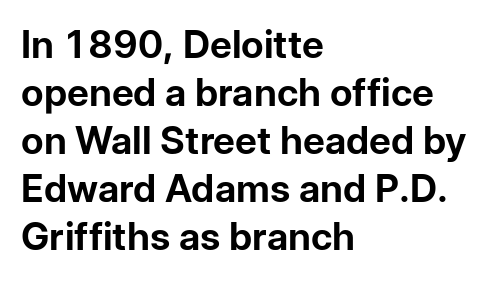
The space beneath each line is pristine and unruled. The passage shown is emphatically bold. Nope, not italic — everything's standing straight. The passage shown has conventional tracking throughout.
